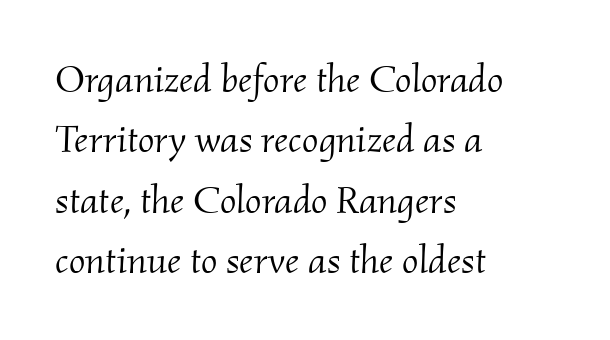
Q: Is the text bold? A: No.
Q: Is the text italic (slanted)? A: Yes, it leans right by about 2 degrees.
Q: Is the typeface a serif or a sans-serif typeface? A: Serif.
Q: Is the text underlined? A: No.
Q: How is the paragraph aligned? A: Left-aligned.
Q: Is the spacing between letters normal or unusually wide? A: Normal.
Q: Is the spacing between lines tight, normal or loose? A: Normal.
Q: Width (condensed, normal, or wide)? A: Normal.
Q: Stroke contrast? A: Medium.
Q: x-height? A: Small.
Q: Monospaced? A: No.
